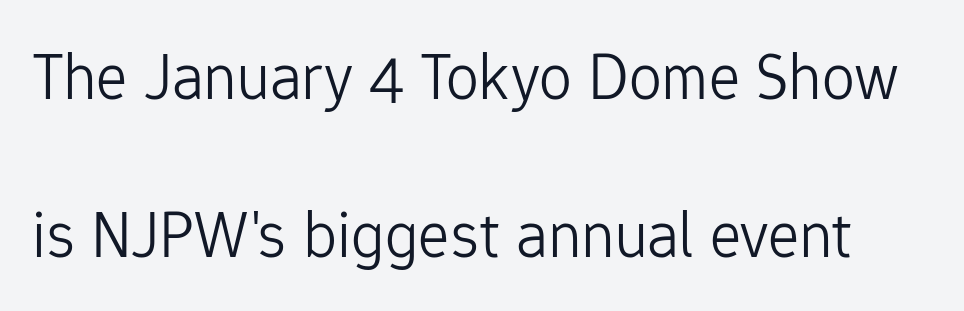
Q: Is the text bold? A: No.
Q: Is the text italic (slanted)? A: No, it is upright.
Q: Is the typeface a serif or a sans-serif typeface? A: Sans-serif.
Q: Is the text underlined? A: No.
Q: Is the spacing between letters normal or unusually wide? A: Normal.
Q: Is the spacing between lines tight, normal or loose? A: Loose.
Q: Width (condensed, normal, or wide)? A: Normal.
Q: Stroke contrast? A: Low.
Q: x-height? A: Medium.
Q: Monospaced? A: No.
